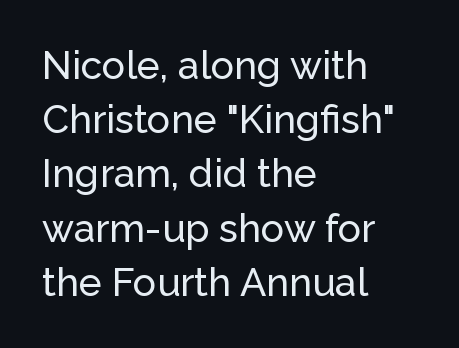
{"serif": "no", "italic": "no", "width": "normal", "stroke_contrast": "low", "x_height": "medium", "monospaced": "no", "underline": "no", "align": "left", "line_spacing": "normal", "line_spacing_ratio": 1.39, "letter_spacing": "normal", "letter_spacing_em": 0.0, "glyph_px": 39}
